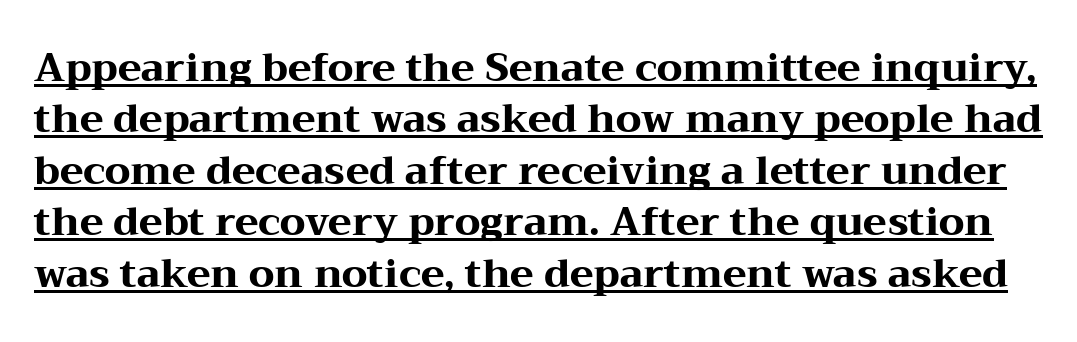
Q: Is the text bold? A: Yes.
Q: Is the text italic (slanted)? A: No, it is upright.
Q: Is the typeface a serif or a sans-serif typeface? A: Serif.
Q: Is the text underlined? A: Yes.
Q: Is the spacing between letters normal or unusually wide? A: Normal.
Q: Is the spacing between lines tight, normal or loose? A: Normal.
Q: Width (condensed, normal, or wide)? A: Wide.
Q: Stroke contrast? A: Medium.
Q: x-height? A: Medium.
Q: Monospaced? A: No.
